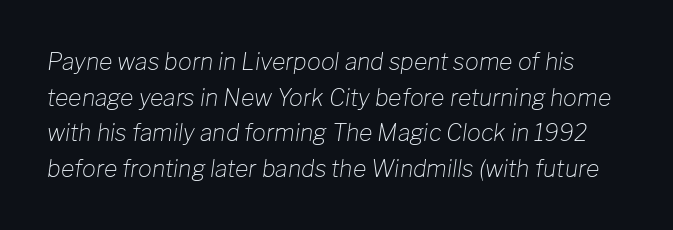
The image shows 23 px text type, italic (leaning right); set normal line spacing (1.55x), normal letter spacing, not underlined.
